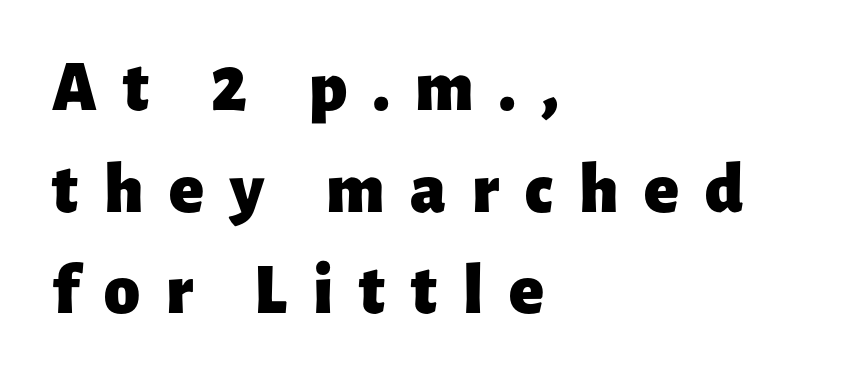
The image shows 72 px heavy sans-serif type, upright; set left-aligned, normal line spacing (1.41x), unusually wide letter spacing (+0.36 em), not underlined; low stroke contrast and a medium x-height.
